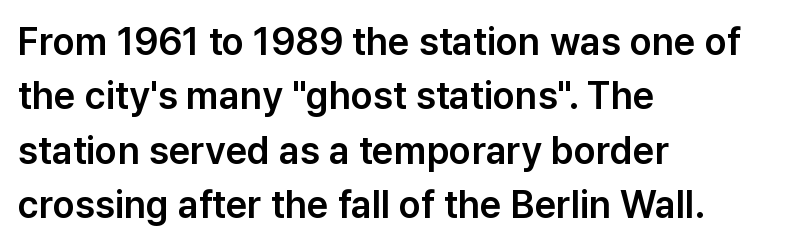
The image shows 38 px sans-serif type, upright; set left-aligned, normal line spacing (1.43x), normal letter spacing, not underlined; low stroke contrast and a medium x-height.
